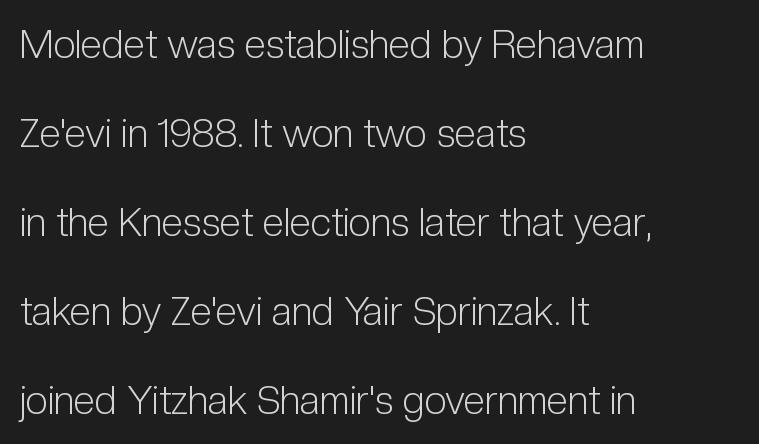
Q: Is the text bold? A: No.
Q: Is the text italic (slanted)? A: No, it is upright.
Q: Is the typeface a serif or a sans-serif typeface? A: Sans-serif.
Q: Is the text underlined? A: No.
Q: How is the paragraph aligned? A: Left-aligned.
Q: Is the spacing between letters normal or unusually wide? A: Normal.
Q: Is the spacing between lines tight, normal or loose? A: Loose.
Q: Width (condensed, normal, or wide)? A: Condensed.
Q: Stroke contrast? A: Low.
Q: x-height? A: Medium.
Q: Monospaced? A: No.
